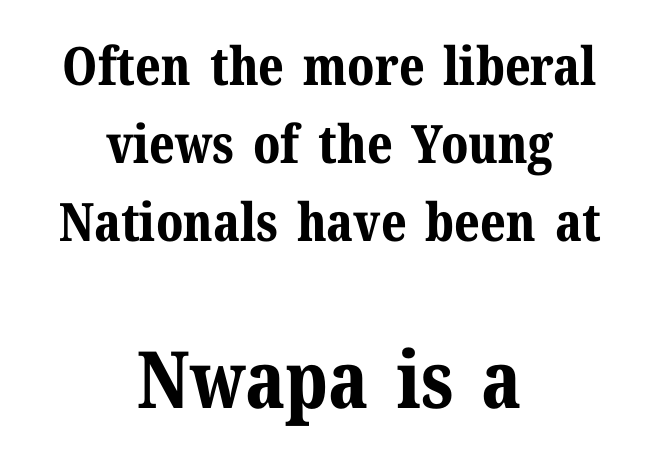
The image shows 79 px bold serif type, upright; set centered, normal line spacing (1.47x), normal letter spacing, not underlined; the second (bottom) block is 1.49x larger; medium stroke contrast and a medium x-height.
